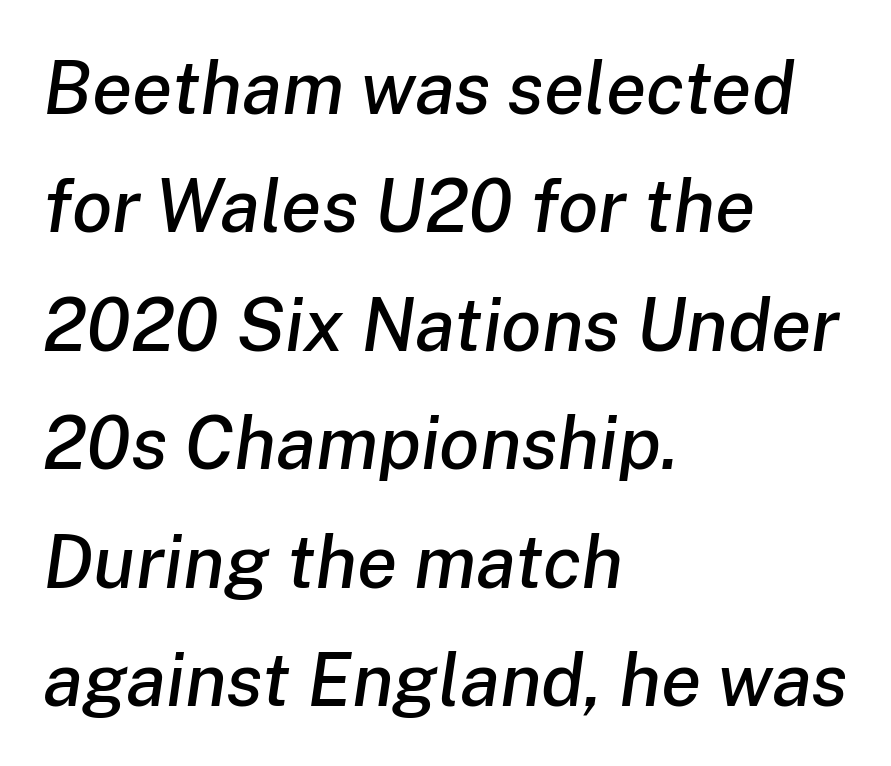
{"italic": "yes", "lean": "right", "slant_degrees": 8, "width": "normal", "stroke_contrast": "low", "x_height": "medium", "monospaced": "no", "underline": "no", "align": "left", "line_spacing": "normal", "line_spacing_ratio": 1.6, "letter_spacing": "normal", "letter_spacing_em": 0.0, "glyph_px": 74}
